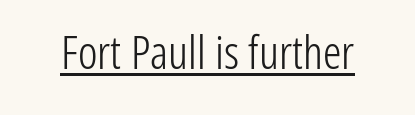
{"serif": "no", "italic": "no", "bold": "no", "weight": "light", "width": "condensed", "stroke_contrast": "low", "x_height": "medium", "monospaced": "no", "underline": "yes", "letter_spacing": "normal", "letter_spacing_em": 0.0, "glyph_px": 46}
